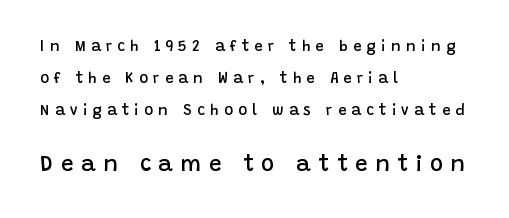
Rows of type keep a wide berth in the vertical direction. Posture: upright roman. The composition opens small and finishes big. The specimen omits any rule beneath the text block's lines.
